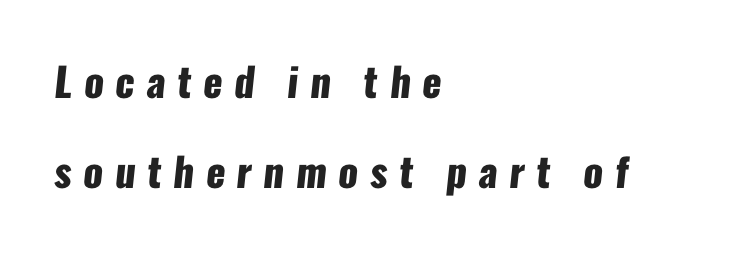
Q: Is the text bold? A: Yes.
Q: Is the typeface a serif or a sans-serif typeface? A: Sans-serif.
Q: Is the text underlined? A: No.
Q: How is the paragraph aligned? A: Left-aligned.
Q: Is the spacing between letters normal or unusually wide? A: Unusually wide.
Q: Is the spacing between lines tight, normal or loose? A: Loose.
Q: Width (condensed, normal, or wide)? A: Condensed.
Q: Stroke contrast? A: Low.
Q: x-height? A: Medium.
Q: Monospaced? A: No.
